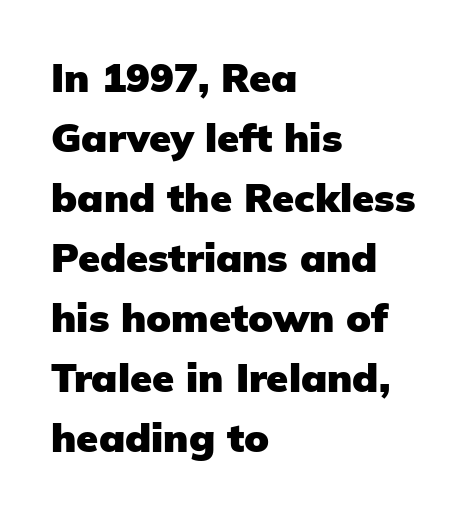
{"serif": "no", "italic": "no", "bold": "yes", "weight": "heavy", "width": "normal", "stroke_contrast": "low", "x_height": "medium", "monospaced": "no", "underline": "no", "align": "left", "line_spacing": "normal", "line_spacing_ratio": 1.5, "letter_spacing": "normal", "letter_spacing_em": 0.0, "glyph_px": 40}
